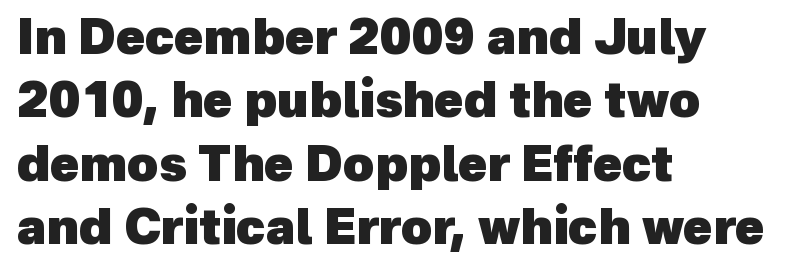
The image shows 48 px heavy sans-serif type; set left-aligned, normal line spacing (1.32x), normal letter spacing, not underlined; a medium x-height.
